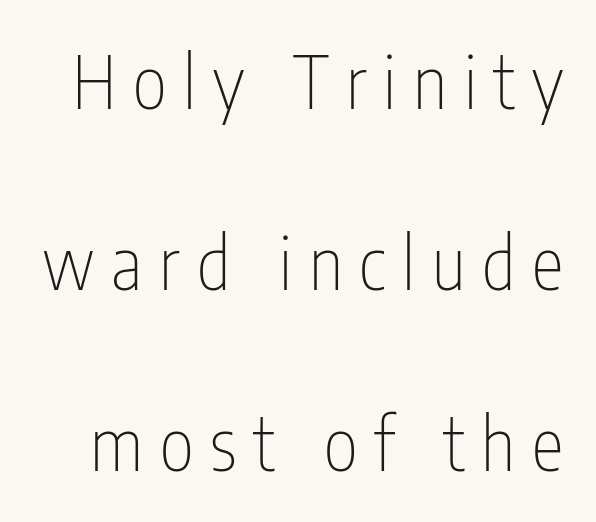
Q: Is the text bold? A: No.
Q: Is the text italic (slanted)? A: No, it is upright.
Q: Is the typeface a serif or a sans-serif typeface? A: Sans-serif.
Q: Is the text underlined? A: No.
Q: Is the spacing between letters normal or unusually wide? A: Unusually wide.
Q: Is the spacing between lines tight, normal or loose? A: Loose.
Q: Width (condensed, normal, or wide)? A: Condensed.
Q: Stroke contrast? A: Low.
Q: x-height? A: Medium.
Q: Monospaced? A: No.
